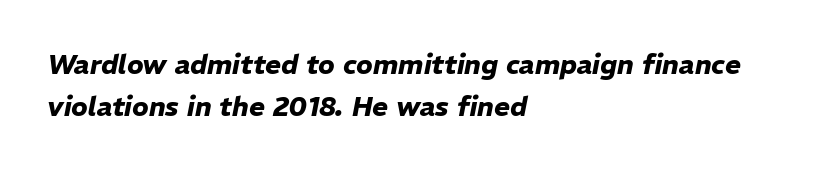
{"italic": "yes", "lean": "right", "slant_degrees": 11, "bold": "yes", "underline": "no", "align": "left", "line_spacing": "normal", "line_spacing_ratio": 1.56, "letter_spacing": "normal", "letter_spacing_em": 0.0, "glyph_px": 27}
